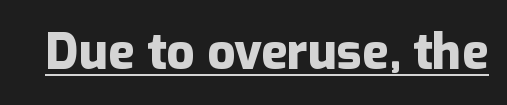
{"serif": "no", "italic": "no", "bold": "yes", "weight": "heavy", "width": "normal", "stroke_contrast": "low", "x_height": "medium", "monospaced": "no", "underline": "yes", "letter_spacing": "normal", "letter_spacing_em": 0.0, "glyph_px": 49}
